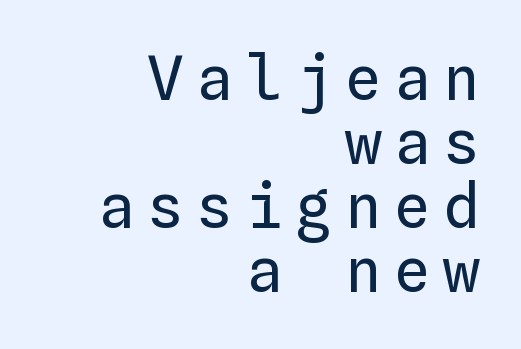
Each new line begins almost immediately beneath the previous one. The foot of each line stays bare and open. Compared with a flush-left layout, this one pins lines to the opposite, right side. No letter is thick-stroked: the sample isn't bold. Do the characters align in a grid? Yes, the font is monospaced.
